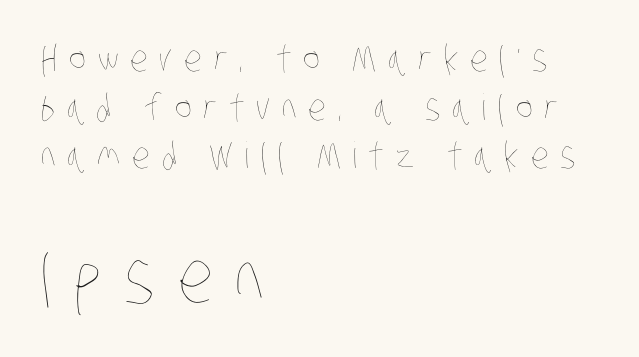
{"bold": "no", "weight": "thin", "width": "condensed", "stroke_contrast": "low", "x_height": "large", "monospaced": "no", "underline": "no", "align": "left", "line_spacing": "normal", "line_spacing_ratio": 1.35, "letter_spacing": "wide", "letter_spacing_em": 0.32, "larger_block": "second", "size_ratio": 1.97, "glyph_px": 71}
